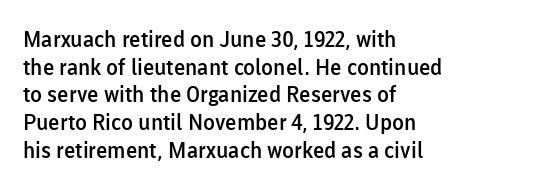
You can tell it's not italic because the verticals are truly vertical. Underlining? Definitely not there. Teacher's note: observe the even left margin — that is flush-left alignment. On the weight axis this lands at semibold, roughly 600.
